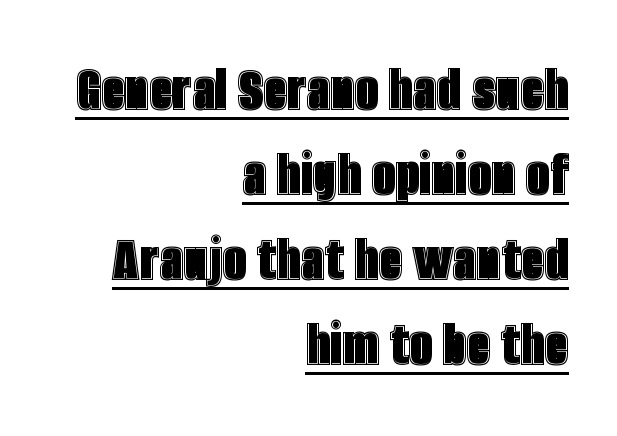
The sample's only ornament is a line tracing under the words. This sample is right-justified, so line beginnings fall wherever the words allow. This sample has the flowing, uneven cadence of proportional lettering. Evenly set lines give the paragraph a standard silhouette.
